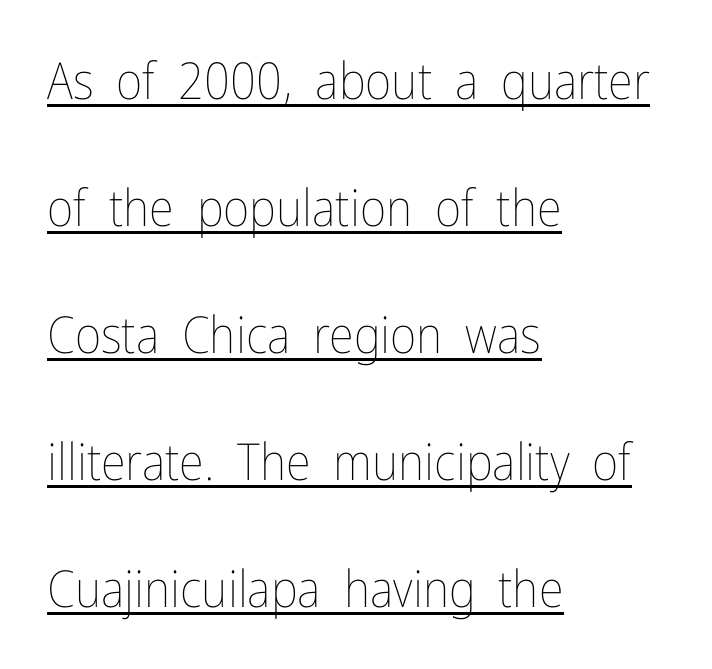
Q: Is the text bold? A: No.
Q: Is the text italic (slanted)? A: No, it is upright.
Q: Is the text underlined? A: Yes.
Q: How is the paragraph aligned? A: Left-aligned.
Q: Is the spacing between letters normal or unusually wide? A: Normal.
Q: Is the spacing between lines tight, normal or loose? A: Loose.
Q: Width (condensed, normal, or wide)? A: Condensed.
Q: Stroke contrast? A: Low.
Q: x-height? A: Medium.
Q: Monospaced? A: No.
